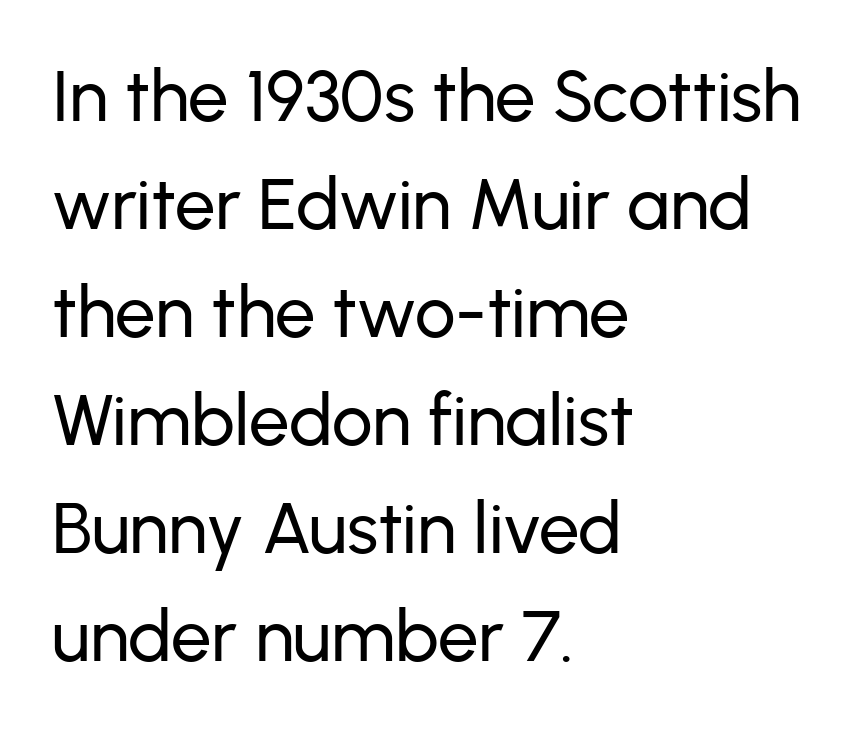
The image shows 72 px sans-serif type, upright; set left-aligned, normal line spacing (1.5x), normal letter spacing, not underlined; low stroke contrast and a medium x-height.
